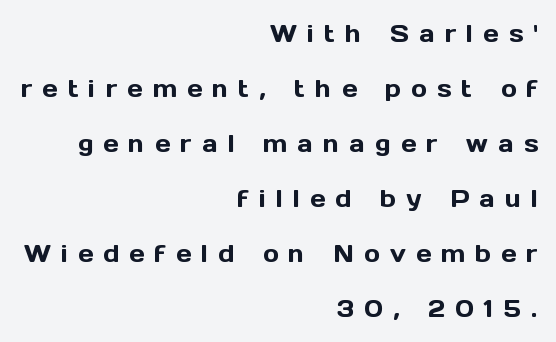
{"italic": "no", "underline": "no", "align": "right", "line_spacing": "loose", "line_spacing_ratio": 2.29, "letter_spacing": "wide", "letter_spacing_em": 0.42, "glyph_px": 24}
